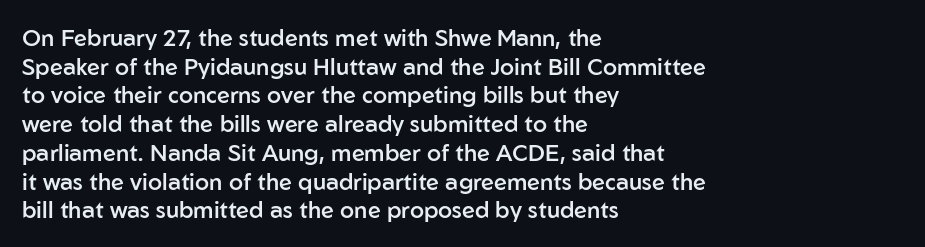
The specimen omits any rule beneath the text block's lines. The type sits square on the baseline with zero lean. This block has exactly the height ordinary leading produces. Does extra space separate the letters? No, they use regular spacing.
